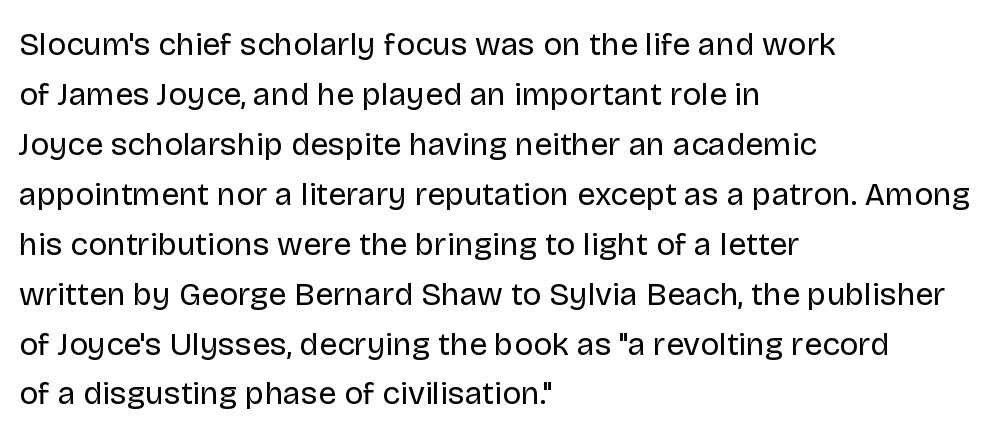
The image shows 32 px regular-weight sans-serif type, upright; set left-aligned, normal line spacing (1.56x), normal letter spacing, not underlined; low stroke contrast and a large x-height.
